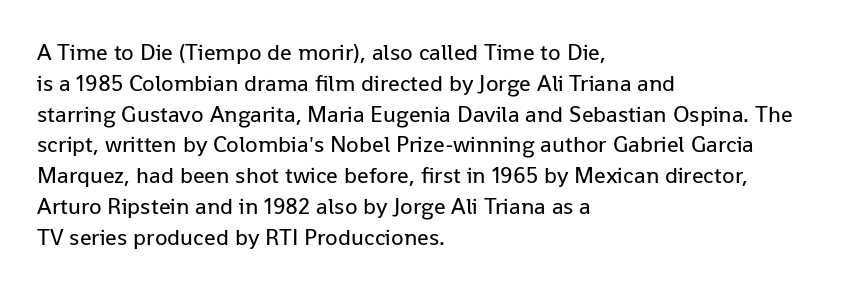
The image shows 23 px text type, upright; set left-aligned, normal line spacing (1.34x), normal letter spacing, not underlined.
